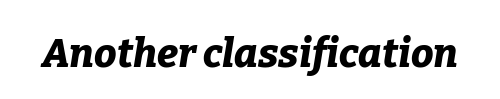
The image shows 40 px bold type, italic (leaning right); set normal letter spacing, not underlined; low stroke contrast and a medium x-height.
